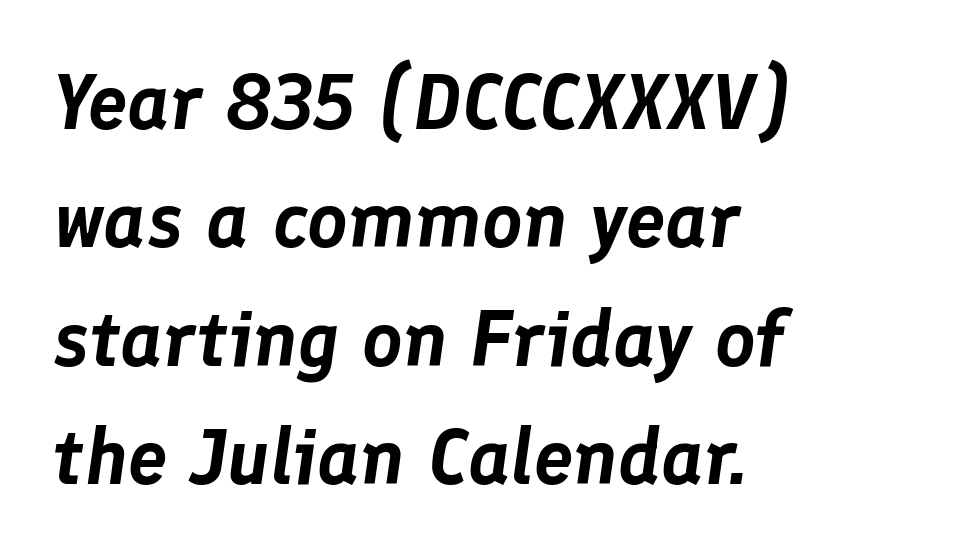
{"italic": "yes", "lean": "right", "slant_degrees": 8, "width": "normal", "stroke_contrast": "low", "x_height": "medium", "monospaced": "no", "underline": "no", "align": "left", "line_spacing": "normal", "line_spacing_ratio": 1.5, "letter_spacing": "normal", "letter_spacing_em": 0.0, "glyph_px": 79}
